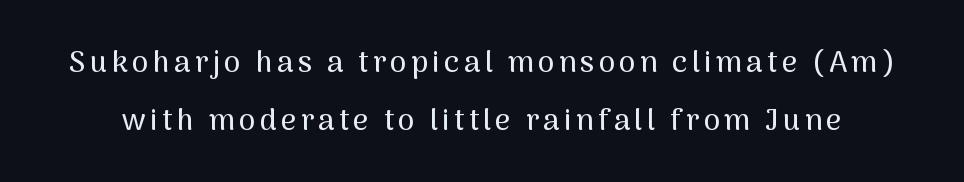
The image shows 30 px sans-serif type, upright; set loose line spacing (1.93x), not underlined; medium stroke contrast and a medium x-height.
